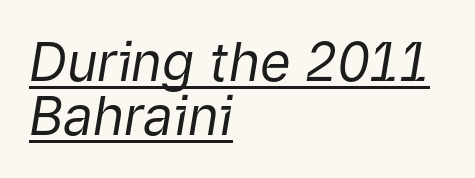
Q: Is the text bold? A: No.
Q: Is the text italic (slanted)? A: Yes, it leans right by about 9 degrees.
Q: Is the text underlined? A: Yes.
Q: How is the paragraph aligned? A: Left-aligned.
Q: Is the spacing between letters normal or unusually wide? A: Normal.
Q: Is the spacing between lines tight, normal or loose? A: Tight.
Q: Width (condensed, normal, or wide)? A: Normal.
Q: Stroke contrast? A: Low.
Q: x-height? A: Medium.
Q: Monospaced? A: No.
